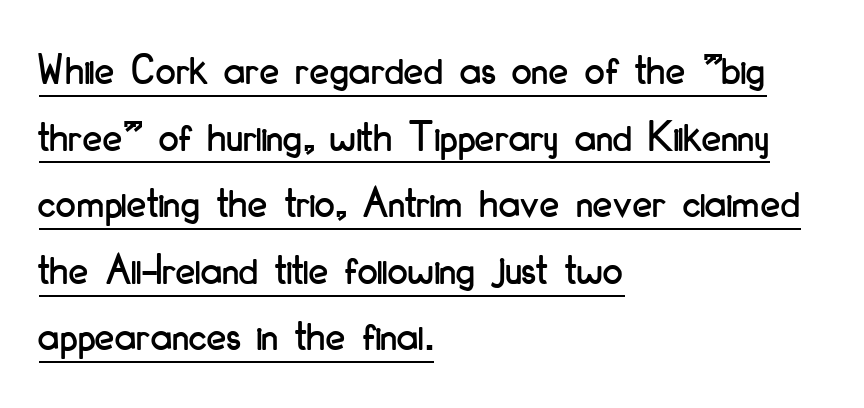
The image shows 45 px condensed sans-serif type, upright; set left-aligned, normal line spacing (1.48x), normal letter spacing, underlined; low stroke contrast and a small x-height.
